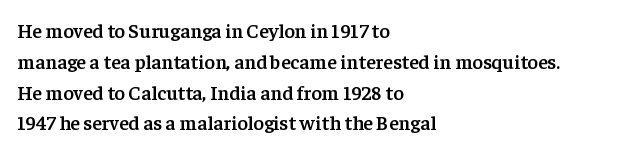
Strokes here are thickened, but only to semibold level. Successive baselines arrive at the customary interval. The axis of the letterforms is exactly vertical. Anything drawn beneath the words? Only blank space. Which margin do the lines hug? The left one — the right edge is uneven. This rendering leaves character spacing at its baseline value.
